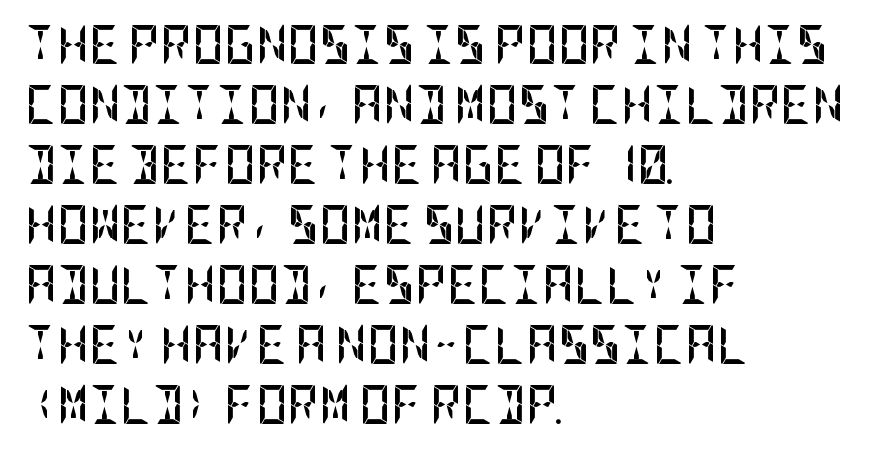
{"serif": "no", "italic": "no", "bold": "yes", "weight": "semibold", "width": "condensed", "stroke_contrast": "low", "x_height": "large", "underline": "no", "align": "left", "line_spacing": "normal", "line_spacing_ratio": 1.54, "letter_spacing": "normal", "letter_spacing_em": 0.0, "glyph_px": 39}
